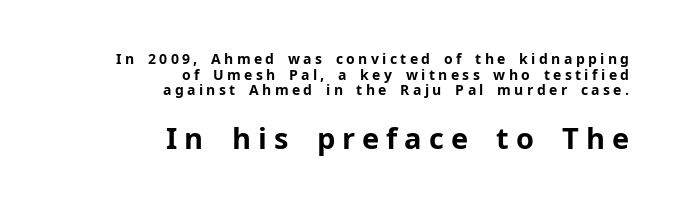
Unmarked baselines from the first word to the last. Honestly, the rows look squashed on top of each other. The letters advance in unequal steps, a hallmark of proportional type. Which margin do the lines hug? The right one — the left edge is uneven. These lines have a slow, spaced-out rhythm from letter to letter. Nope, not italic — everything's standing straight.
